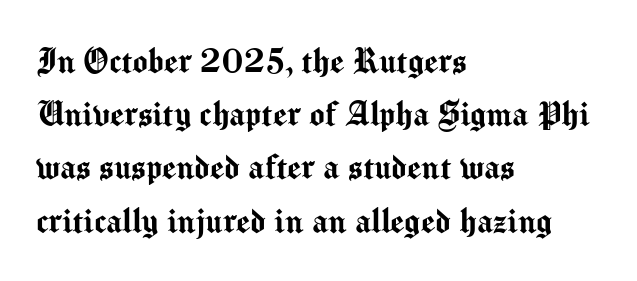
Leading: standard. What stands out about the letter spacing? Nothing — it is the standard amount. Ascenders rise straight up at ninety degrees. Think of a printed novel: that variable character pitch is what you see here. Unlike a traditional serif, this face leaves its strokes unadorned. The ragged edge is on the right, which tells us the setting is flush left.
